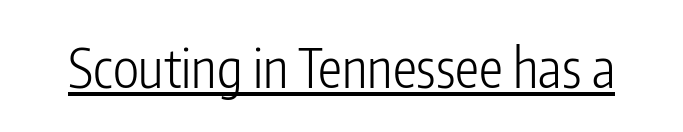
{"serif": "no", "italic": "no", "bold": "no", "weight": "light", "width": "condensed", "stroke_contrast": "low", "x_height": "medium", "monospaced": "no", "underline": "yes", "letter_spacing": "normal", "letter_spacing_em": 0.0, "glyph_px": 54}
